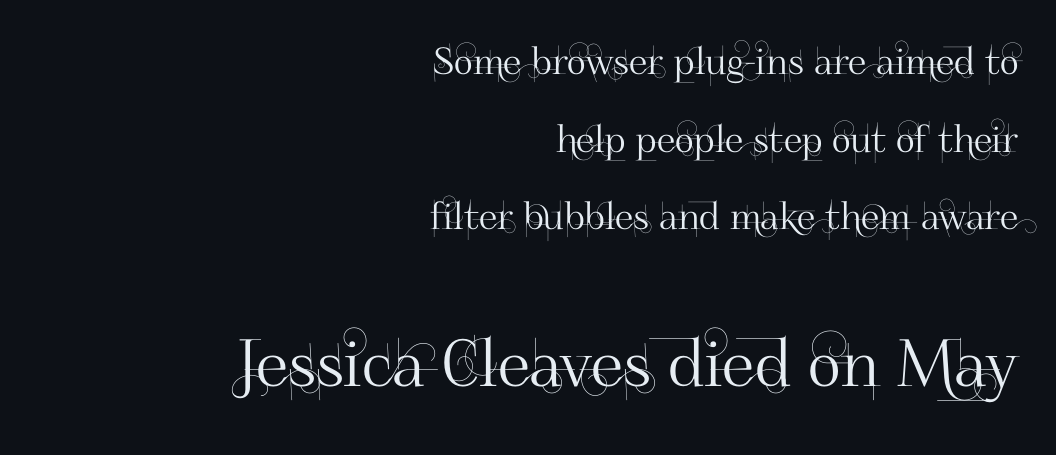
No feet cap the strokes, marking this as sans-serif type. A typesetter would mark this as roman, not italic. The ragged edge is on the left, which tells us the setting is flush right. Students, observe: this is what heavily led, spacious text looks like.
